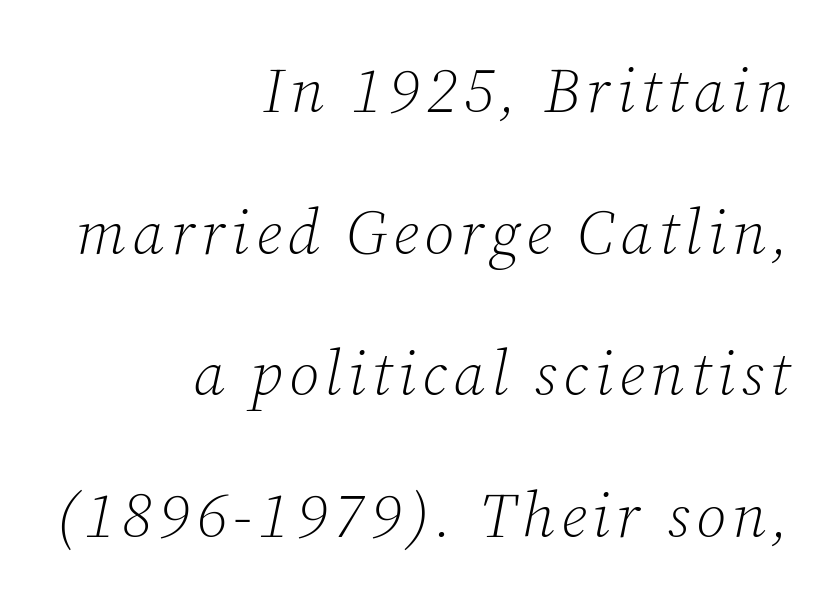
{"serif": "yes", "italic": "yes", "lean": "right", "slant_degrees": 12, "bold": "no", "weight": "light", "width": "normal", "stroke_contrast": "low", "x_height": "medium", "monospaced": "no", "underline": "no", "align": "right", "line_spacing": "loose", "line_spacing_ratio": 2.25, "glyph_px": 63}
